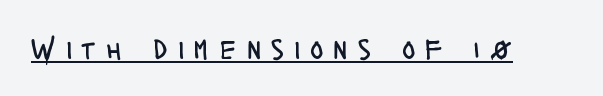
{"serif": "no", "italic": "no", "bold": "no", "weight": "regular", "width": "condensed", "stroke_contrast": "low", "x_height": "large", "monospaced": "no", "underline": "yes", "letter_spacing": "wide", "letter_spacing_em": 0.36, "glyph_px": 28}
